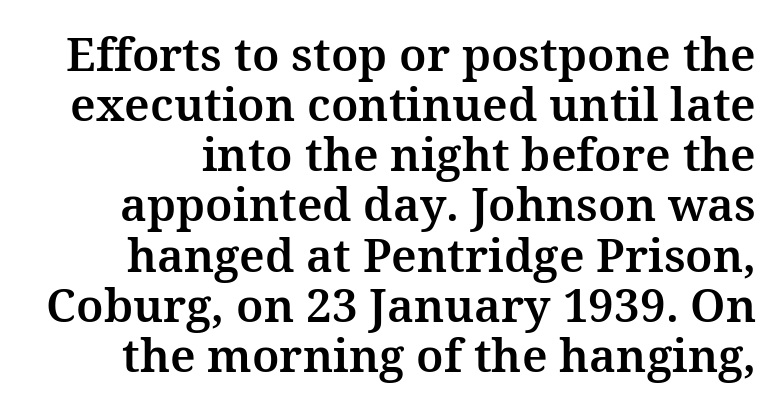
The designer went with a serif here, giving each stem small feet. The glyphs are unaccompanied by any horizontal stroke below them. Standard letterfit; no display-style spreading of the glyphs. Upright lettering throughout. In terms of leading, this rendering errs on the cramped side. Proportional: the letters do not fall into vertical columns.
